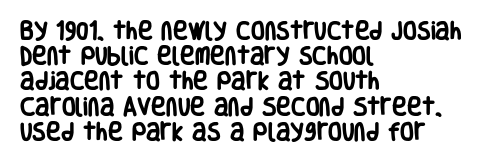
The image shows 20 px bold type, upright; set left-aligned, normal line spacing (1.26x), normal letter spacing, not underlined.
